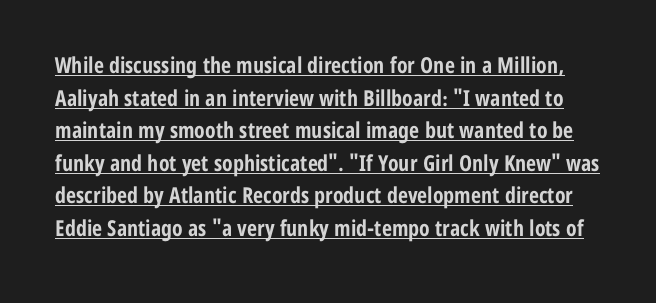
{"italic": "no", "bold": "yes", "underline": "yes", "line_spacing": "normal", "line_spacing_ratio": 1.48, "letter_spacing": "normal", "letter_spacing_em": 0.0, "glyph_px": 22}
